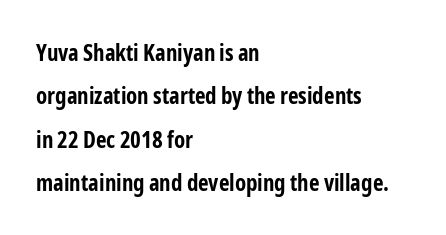
{"italic": "no", "bold": "yes", "underline": "no", "align": "left", "line_spacing_ratio": 1.89, "letter_spacing": "normal", "letter_spacing_em": 0.0, "glyph_px": 23}
